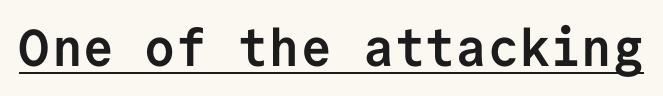
Q: Is the text bold? A: Yes.
Q: Is the text italic (slanted)? A: No, it is upright.
Q: Is the typeface a serif or a sans-serif typeface? A: Sans-serif.
Q: Is the text underlined? A: Yes.
Q: Is the spacing between letters normal or unusually wide? A: Normal.
Q: Width (condensed, normal, or wide)? A: Normal.
Q: Stroke contrast? A: Low.
Q: x-height? A: Medium.
Q: Monospaced? A: Yes.
